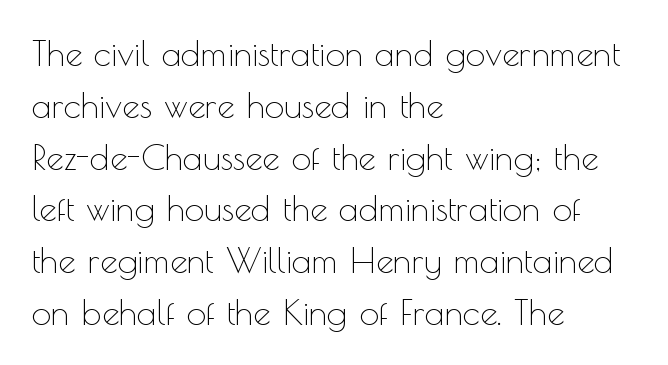
The lettering holds an erect, upright posture throughout. The type family on display is of the sans-serif kind. No chunkiness to these letters — they're not bold. Between one letter and the next there's only the usual sliver of space. The designer left line spacing at the default.
